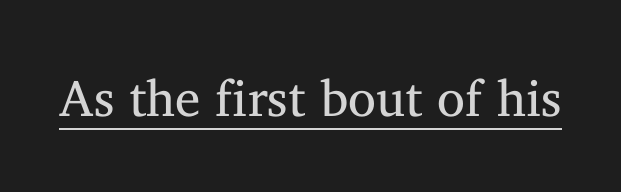
The image shows 51 px regular-weight serif type, upright; set normal letter spacing, underlined; medium stroke contrast and a medium x-height.
